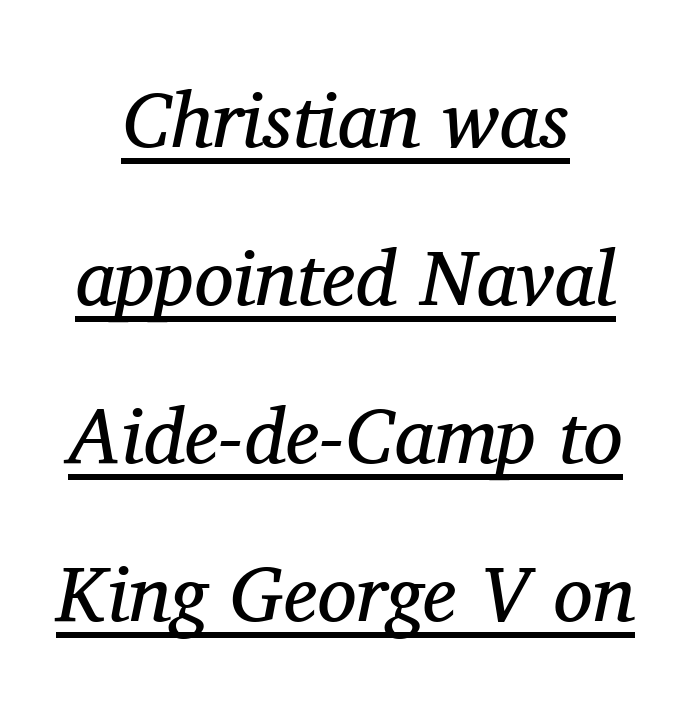
{"serif": "yes", "italic": "yes", "lean": "right", "slant_degrees": 11, "bold": "no", "weight": "regular", "width": "normal", "stroke_contrast": "medium", "x_height": "medium", "monospaced": "no", "underline": "yes", "align": "center", "line_spacing": "loose", "line_spacing_ratio": 2.0, "letter_spacing": "normal", "letter_spacing_em": 0.0, "glyph_px": 79}
